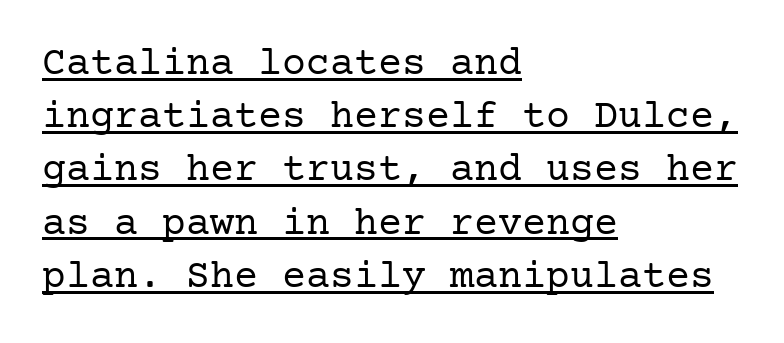
Q: Is the text bold? A: No.
Q: Is the text italic (slanted)? A: No, it is upright.
Q: Is the typeface a serif or a sans-serif typeface? A: Serif.
Q: Is the text underlined? A: Yes.
Q: How is the paragraph aligned? A: Left-aligned.
Q: Is the spacing between letters normal or unusually wide? A: Normal.
Q: Is the spacing between lines tight, normal or loose? A: Normal.
Q: Width (condensed, normal, or wide)? A: Normal.
Q: Stroke contrast? A: Low.
Q: x-height? A: Medium.
